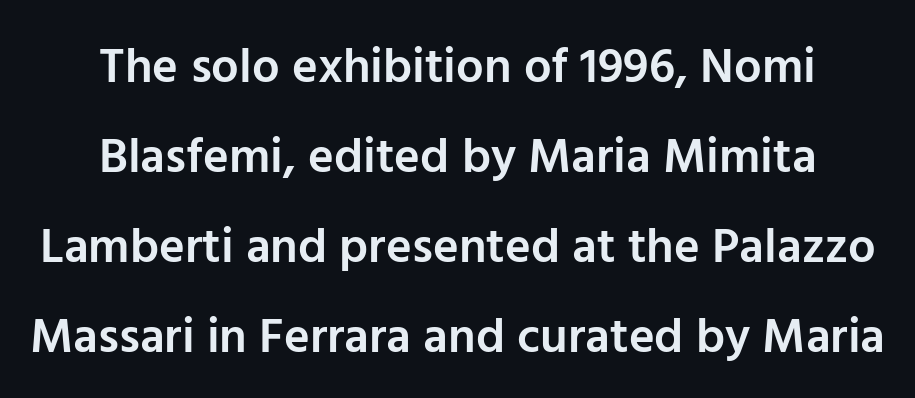
{"serif": "no", "italic": "no", "bold": "semi", "weight": "semibold", "width": "normal", "stroke_contrast": "low", "x_height": "medium", "monospaced": "no", "underline": "no", "align": "center", "line_spacing_ratio": 1.84, "letter_spacing": "normal", "letter_spacing_em": 0.0, "glyph_px": 49}
